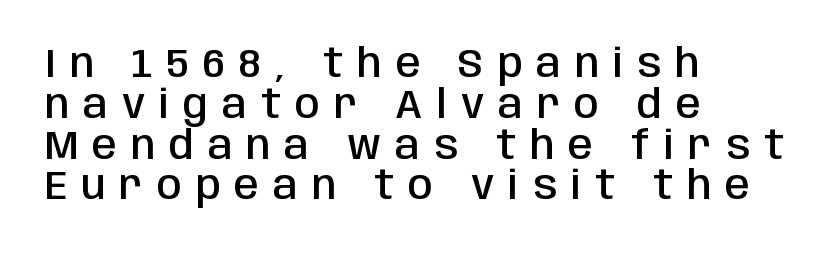
Q: Is the text bold? A: Semi-bold.
Q: Is the text italic (slanted)? A: No, it is upright.
Q: Is the typeface a serif or a sans-serif typeface? A: Sans-serif.
Q: Is the text underlined? A: No.
Q: How is the paragraph aligned? A: Left-aligned.
Q: Is the spacing between letters normal or unusually wide? A: Unusually wide.
Q: Is the spacing between lines tight, normal or loose? A: Tight.
Q: Width (condensed, normal, or wide)? A: Condensed.
Q: Stroke contrast? A: Low.
Q: x-height? A: Large.
Q: Monospaced? A: No.
